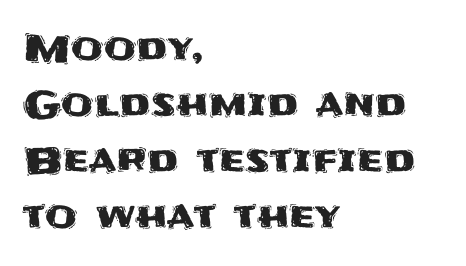
Q: Is the text italic (slanted)? A: No, it is upright.
Q: Is the typeface a serif or a sans-serif typeface? A: Sans-serif.
Q: Is the text underlined? A: No.
Q: How is the paragraph aligned? A: Left-aligned.
Q: Is the spacing between letters normal or unusually wide? A: Normal.
Q: Is the spacing between lines tight, normal or loose? A: Normal.
Q: Width (condensed, normal, or wide)? A: Normal.
Q: Stroke contrast? A: Medium.
Q: x-height? A: Large.
Q: Monospaced? A: No.
